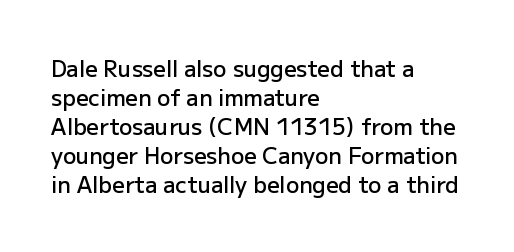
{"italic": "no", "bold": "semi", "underline": "no", "align": "left", "line_spacing": "normal", "line_spacing_ratio": 1.32, "letter_spacing": "normal", "letter_spacing_em": 0.0, "glyph_px": 22}
